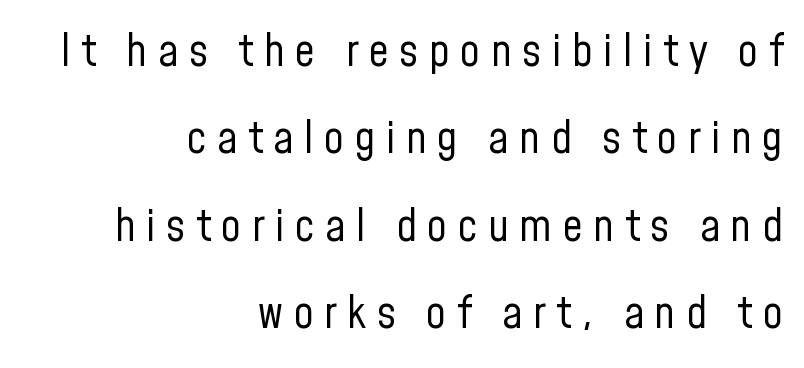
Q: Is the text bold? A: No.
Q: Is the text italic (slanted)? A: No, it is upright.
Q: Is the typeface a serif or a sans-serif typeface? A: Sans-serif.
Q: Is the text underlined? A: No.
Q: How is the paragraph aligned? A: Right-aligned.
Q: Is the spacing between letters normal or unusually wide? A: Unusually wide.
Q: Is the spacing between lines tight, normal or loose? A: Loose.
Q: Width (condensed, normal, or wide)? A: Condensed.
Q: Stroke contrast? A: Low.
Q: x-height? A: Medium.
Q: Monospaced? A: No.
